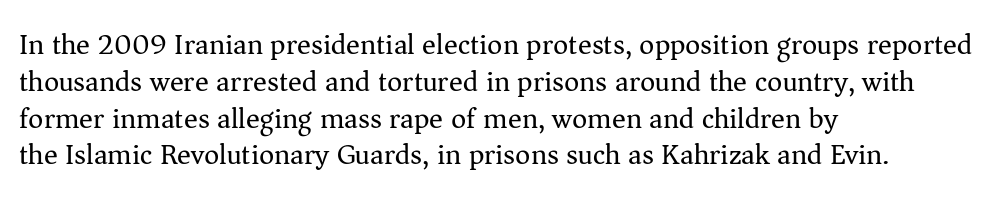
The image shows 29 px regular-weight serif type, upright; set left-aligned, normal line spacing (1.27x), normal letter spacing, not underlined; medium stroke contrast and a medium x-height.
